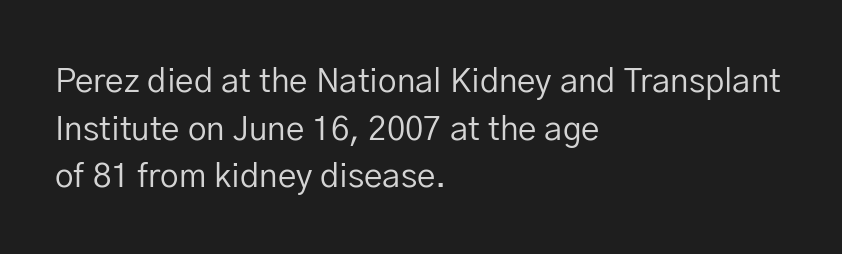
{"serif": "no", "italic": "no", "bold": "no", "weight": "regular", "width": "normal", "stroke_contrast": "low", "x_height": "medium", "monospaced": "no", "underline": "no", "align": "left", "line_spacing": "normal", "line_spacing_ratio": 1.44, "letter_spacing": "normal", "letter_spacing_em": 0.0, "glyph_px": 33}
